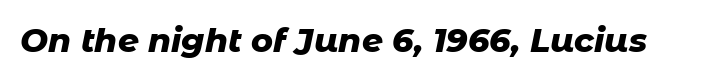
The image shows 33 px heavy type, italic (leaning right); set normal letter spacing, not underlined; low stroke contrast and a medium x-height.
